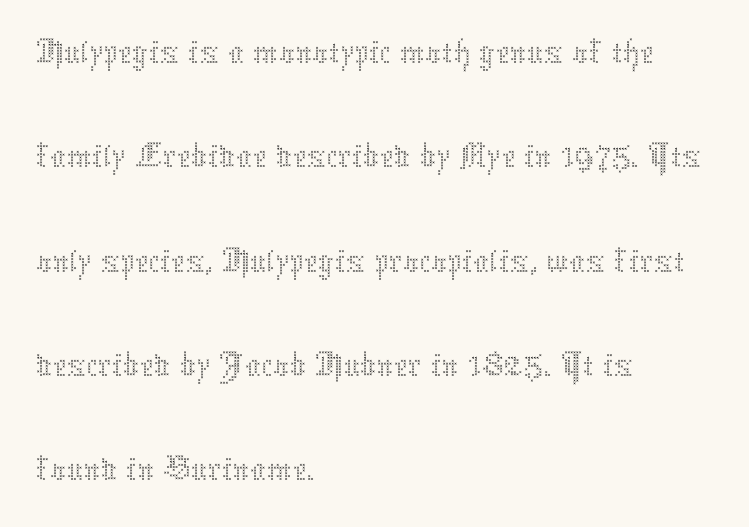
Glance below the letters and you will spot only blank space. Spacing verdict: proportional, widths tailored to each character. This sample uses plain, unmodified letter spacing. Vertical strokes here are truly vertical.
